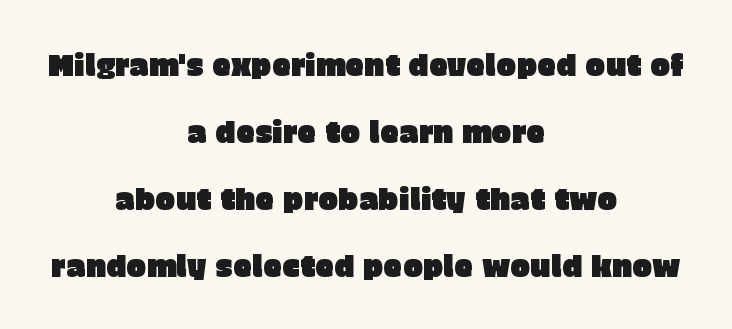
{"serif": "no", "italic": "no", "width": "normal", "stroke_contrast": "low", "x_height": "large", "monospaced": "no", "underline": "no", "align": "center", "line_spacing": "loose", "line_spacing_ratio": 2.23, "letter_spacing": "normal", "letter_spacing_em": 0.0, "glyph_px": 30}
